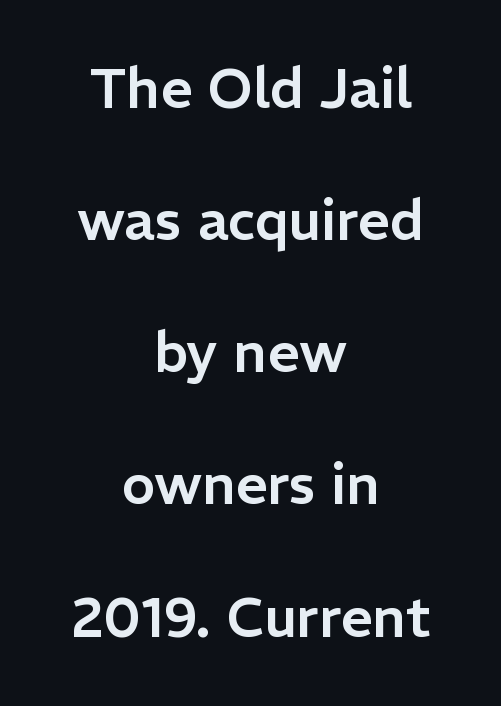
{"serif": "no", "italic": "no", "width": "normal", "stroke_contrast": "low", "x_height": "medium", "monospaced": "no", "underline": "no", "align": "center", "line_spacing": "loose", "line_spacing_ratio": 2.36, "letter_spacing": "normal", "letter_spacing_em": 0.0, "glyph_px": 56}
